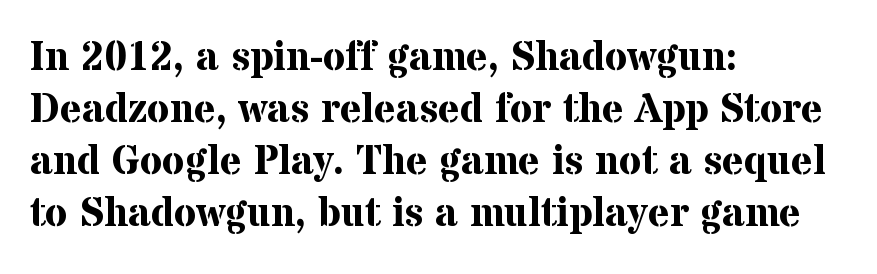
Q: Is the text bold? A: Yes.
Q: Is the text italic (slanted)? A: No, it is upright.
Q: Is the typeface a serif or a sans-serif typeface? A: Serif.
Q: Is the text underlined? A: No.
Q: How is the paragraph aligned? A: Left-aligned.
Q: Is the spacing between letters normal or unusually wide? A: Normal.
Q: Is the spacing between lines tight, normal or loose? A: Normal.
Q: Width (condensed, normal, or wide)? A: Normal.
Q: Stroke contrast? A: Medium.
Q: x-height? A: Medium.
Q: Monospaced? A: No.
